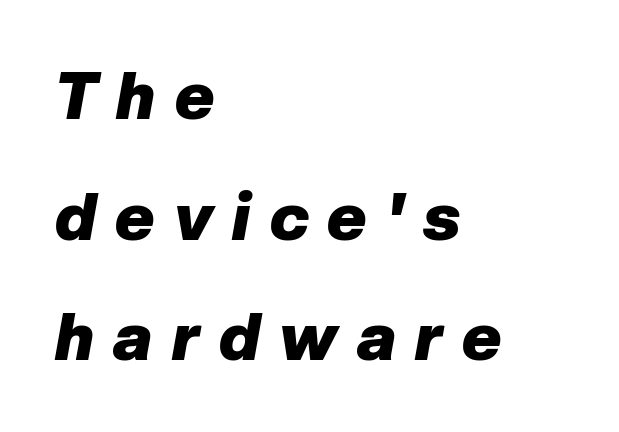
A classic flush-left, rag-right setting is used for this passage. Bold? Absolutely — the strokes are thick and heavy. A typesetter would call this proportional, since set widths differ per character. Glance below the letters and you will spot only blank space. Italic: yes, the glyphs are oblique. The letters are spread apart with noticeably loose tracking.
